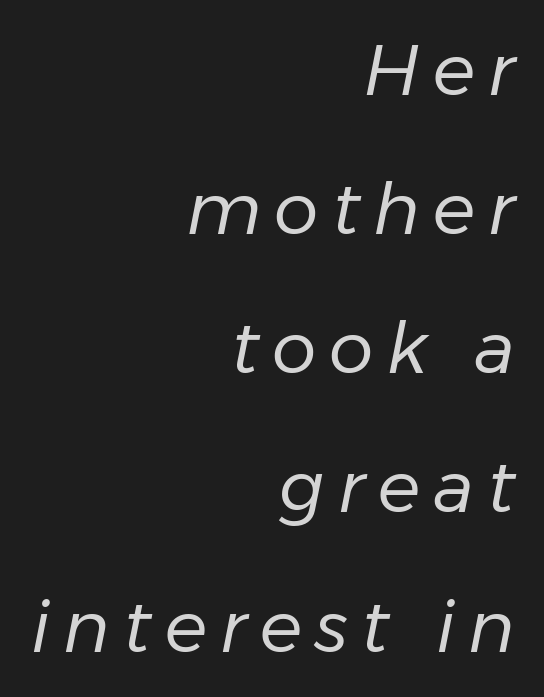
The image shows 71 px regular-weight type, italic (leaning right); set right-aligned, loose line spacing (1.96x), not underlined; low stroke contrast and a medium x-height.
